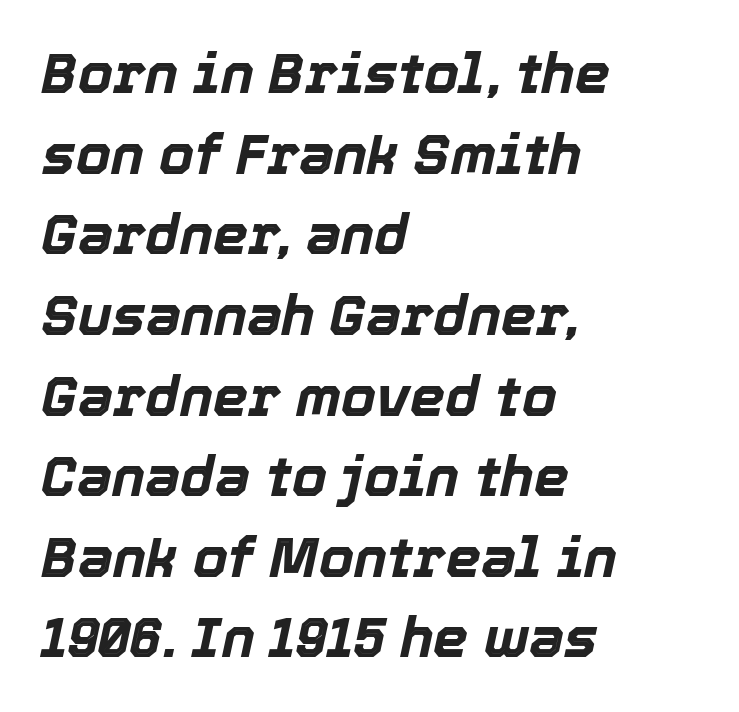
The image shows 56 px bold type, italic (leaning right); set left-aligned, normal line spacing (1.44x), normal letter spacing, not underlined; a medium x-height.
